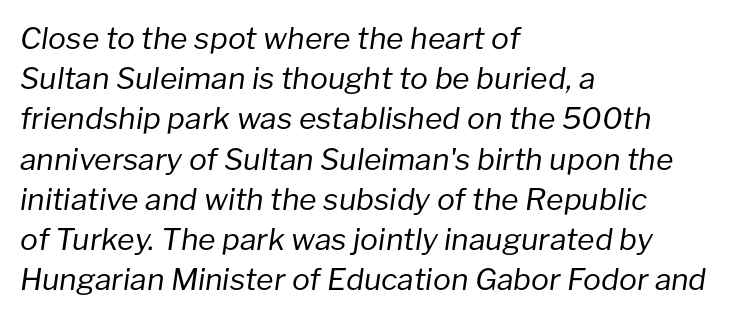
In CSS terms this would be text-align: left. Weight: regular or lighter. Line spacing here is normal. Underline: absent. Characters follow at the spacing the type designer built in. Looking at the ascenders, they clearly lean.
